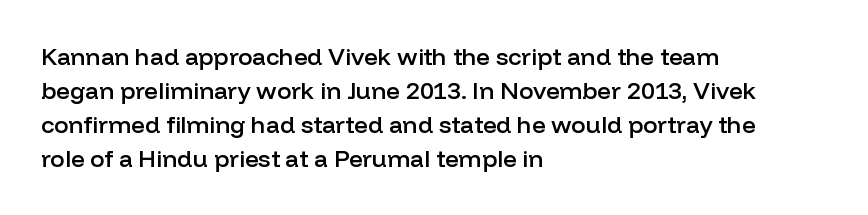
The image shows 24 px text type, upright; set left-aligned, normal line spacing (1.42x), normal letter spacing, not underlined.
